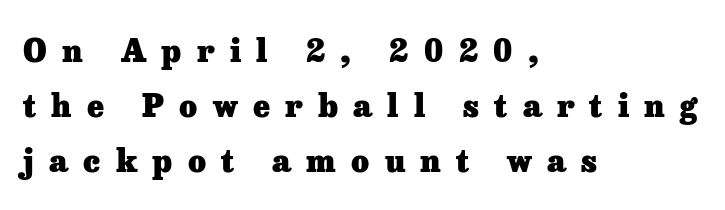
Q: Is the text bold? A: Yes.
Q: Is the text italic (slanted)? A: No, it is upright.
Q: Is the typeface a serif or a sans-serif typeface? A: Serif.
Q: Is the text underlined? A: No.
Q: How is the paragraph aligned? A: Left-aligned.
Q: Is the spacing between letters normal or unusually wide? A: Unusually wide.
Q: Width (condensed, normal, or wide)? A: Normal.
Q: Stroke contrast? A: Low.
Q: x-height? A: Medium.
Q: Monospaced? A: No.
